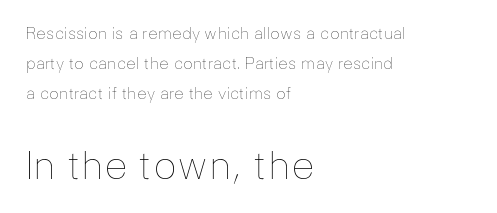
The cut favours lightness, reaching ordinary text weight at its darkest. The words here are not underlined. Character widths vary here, with narrow letters taking less room than wide ones. Type size steps up from the first block to the second. Posture: vertical. The lines in this sample share a left origin and differ only in where they stop.
